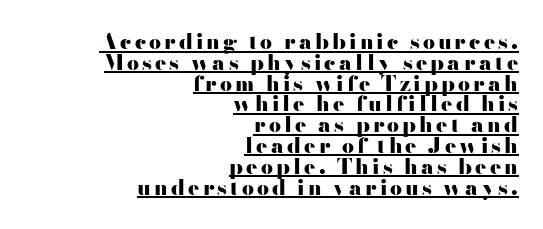
The image shows 21 px bold type, upright; set right-aligned, tight line spacing (0.99x), underlined.
